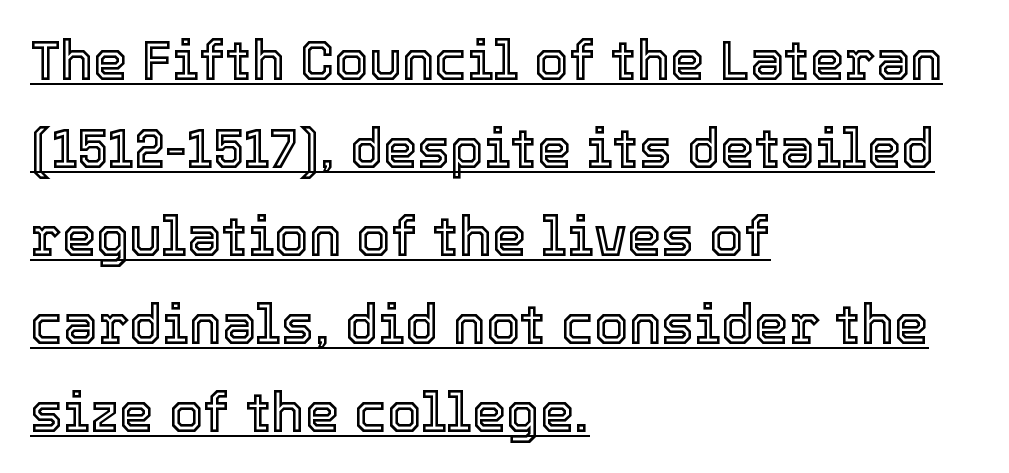
Do the characters align in a grid? No, the font is proportional. The ragged edge is on the right, which tells us the setting is flush left. Short note: letters normally spaced. Reading down the column, the eye jumps a familiar distance to each next line. No italicization has been applied; the sample stays upright.
